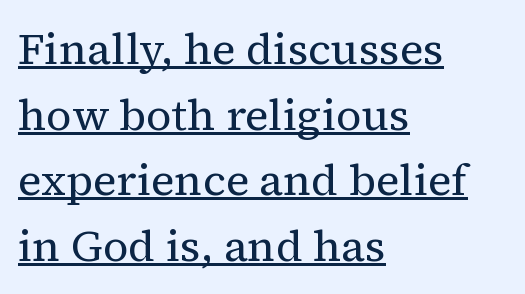
The image shows 44 px regular-weight serif type, upright; set left-aligned, normal line spacing (1.49x), normal letter spacing, underlined; medium stroke contrast and a medium x-height.
